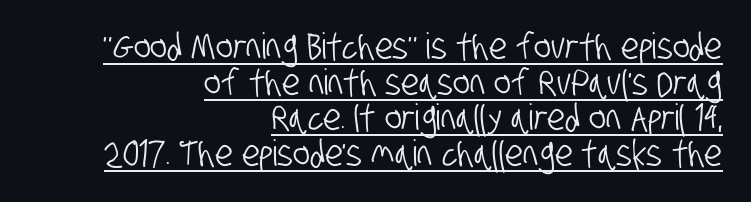
{"serif": "no", "width": "condensed", "stroke_contrast": "low", "x_height": "large", "monospaced": "no", "underline": "yes", "align": "right", "line_spacing": "tight", "line_spacing_ratio": 0.99, "letter_spacing": "normal", "letter_spacing_em": 0.0, "glyph_px": 36}
